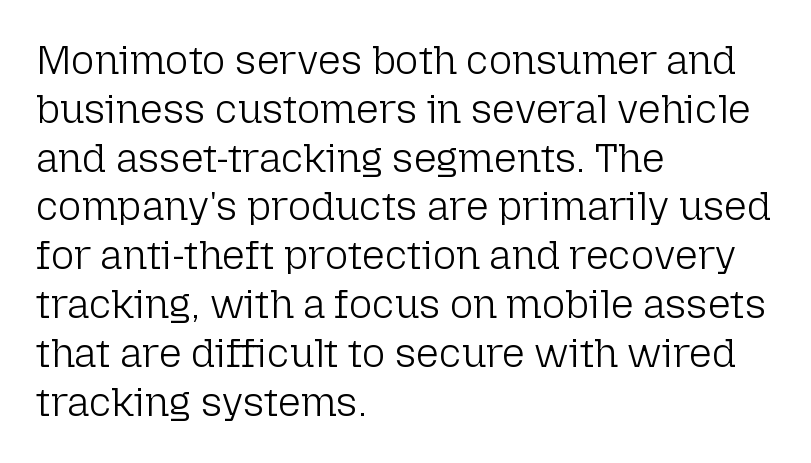
{"serif": "no", "italic": "no", "bold": "no", "weight": "light", "width": "normal", "stroke_contrast": "low", "x_height": "medium", "monospaced": "no", "underline": "no", "align": "left", "line_spacing_ratio": 1.22, "letter_spacing": "normal", "letter_spacing_em": 0.0, "glyph_px": 40}
